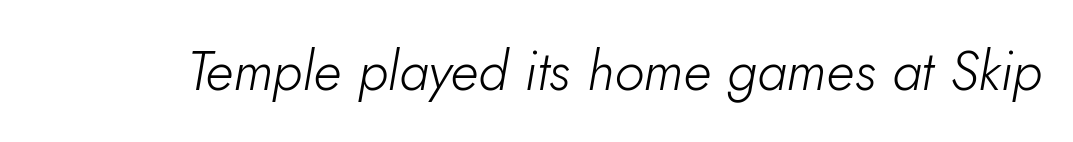
The image shows 55 px light type, italic (leaning right); set normal letter spacing, not underlined; low stroke contrast and a small x-height.
